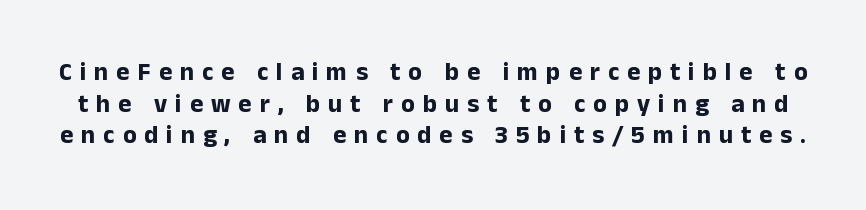
The image shows 25 px bold type, upright; set normal line spacing (1.27x), unusually wide letter spacing (+0.32 em), not underlined.
